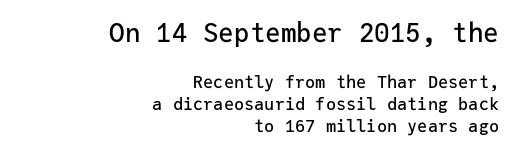
The image shows 26 px text type, upright; set right-aligned, normal line spacing (1.28x), normal letter spacing, not underlined; the first (top) block is 1.53x larger.
